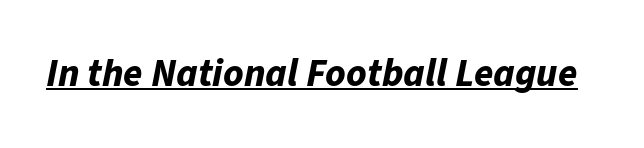
{"italic": "yes", "lean": "right", "slant_degrees": 11, "bold": "yes", "weight": "bold", "width": "normal", "stroke_contrast": "low", "x_height": "medium", "monospaced": "no", "underline": "yes", "letter_spacing": "normal", "letter_spacing_em": 0.0, "glyph_px": 39}
